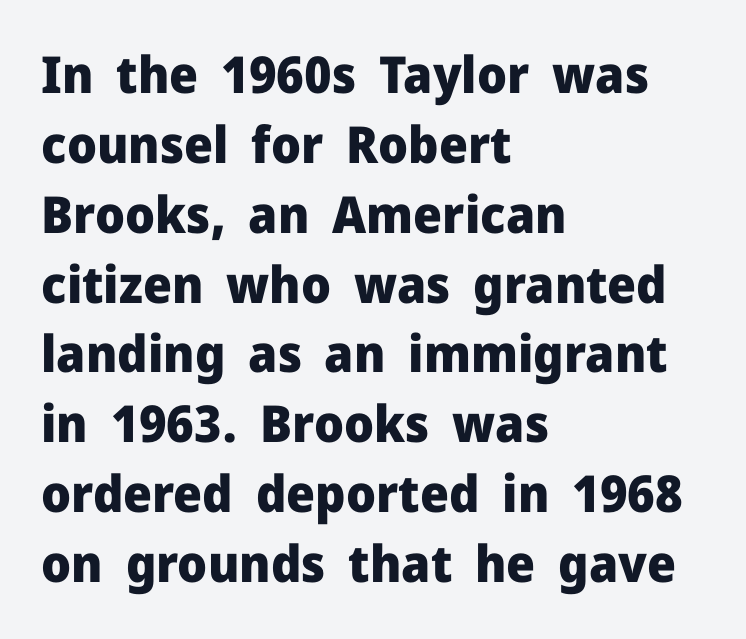
{"serif": "no", "italic": "no", "bold": "yes", "weight": "heavy", "width": "normal", "stroke_contrast": "low", "x_height": "medium", "monospaced": "no", "underline": "no", "align": "left", "line_spacing": "normal", "line_spacing_ratio": 1.37, "letter_spacing": "normal", "letter_spacing_em": 0.0, "glyph_px": 51}
